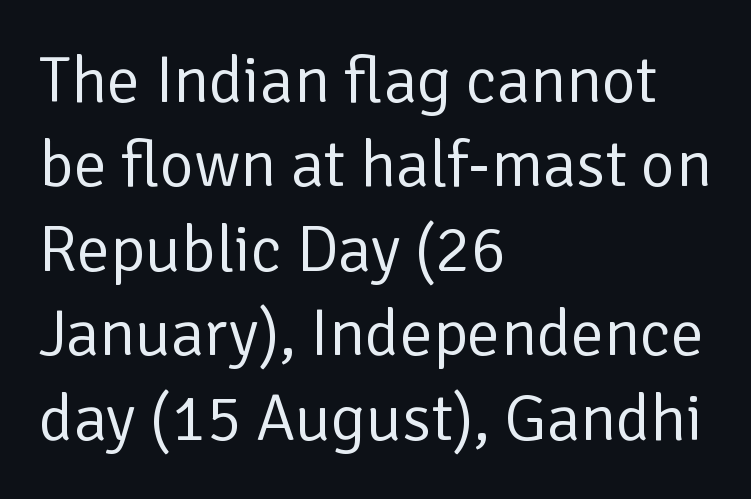
The image shows 66 px regular-weight sans-serif type, upright; set left-aligned, normal line spacing (1.28x), normal letter spacing, not underlined; low stroke contrast and a medium x-height.
